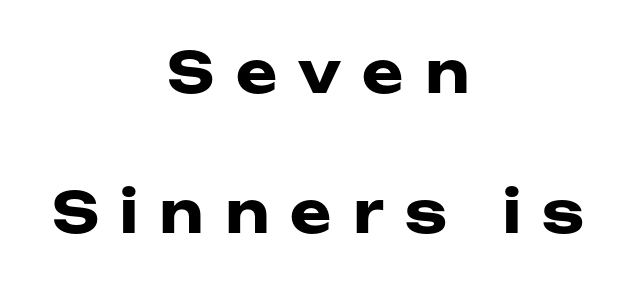
{"serif": "no", "italic": "no", "bold": "yes", "weight": "heavy", "width": "wide", "stroke_contrast": "low", "x_height": "medium", "monospaced": "no", "underline": "no", "align": "center", "line_spacing": "loose", "line_spacing_ratio": 2.5, "letter_spacing": "wide", "letter_spacing_em": 0.38, "glyph_px": 56}
